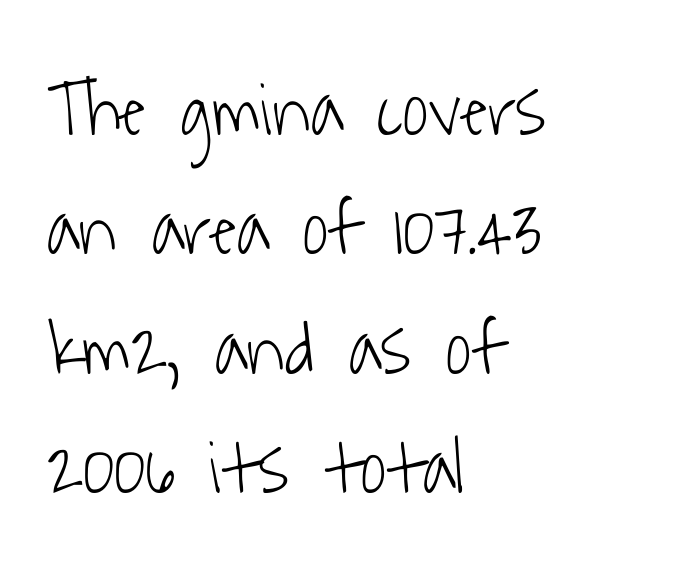
Q: Is the text bold? A: No.
Q: Is the typeface a serif or a sans-serif typeface? A: Sans-serif.
Q: Is the text underlined? A: No.
Q: How is the paragraph aligned? A: Left-aligned.
Q: Is the spacing between letters normal or unusually wide? A: Normal.
Q: Is the spacing between lines tight, normal or loose? A: Normal.
Q: Width (condensed, normal, or wide)? A: Condensed.
Q: Stroke contrast? A: Low.
Q: x-height? A: Medium.
Q: Monospaced? A: No.
